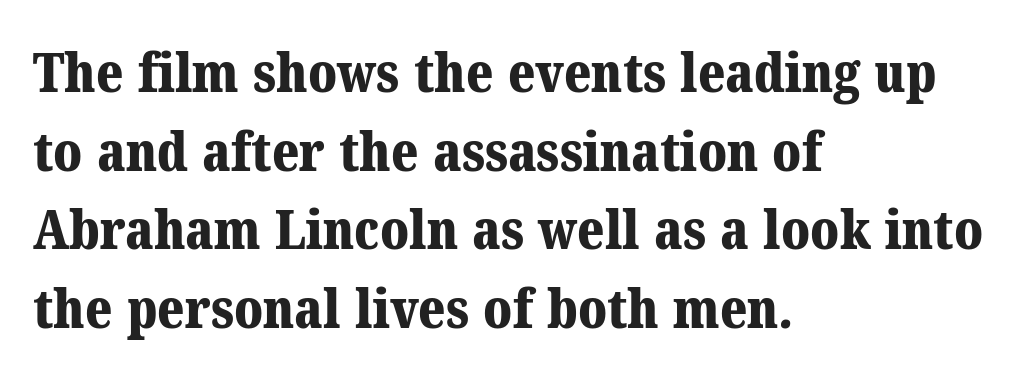
The image shows 55 px bold serif type; set left-aligned, normal line spacing (1.43x), normal letter spacing, not underlined; medium stroke contrast and a medium x-height.
